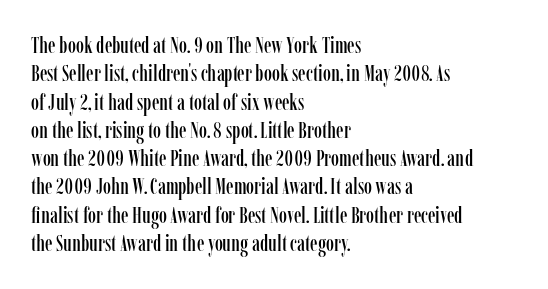
The image shows 23 px text type, upright; set left-aligned, line spacing 1.23x, normal letter spacing, not underlined.
